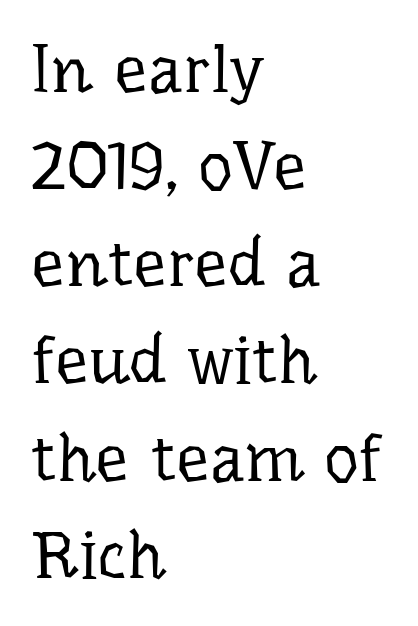
{"serif": "yes", "italic": "no", "bold": "no", "weight": "regular", "width": "normal", "stroke_contrast": "low", "x_height": "medium", "monospaced": "no", "underline": "no", "align": "left", "line_spacing": "normal", "line_spacing_ratio": 1.45, "letter_spacing": "normal", "letter_spacing_em": 0.0, "glyph_px": 67}
